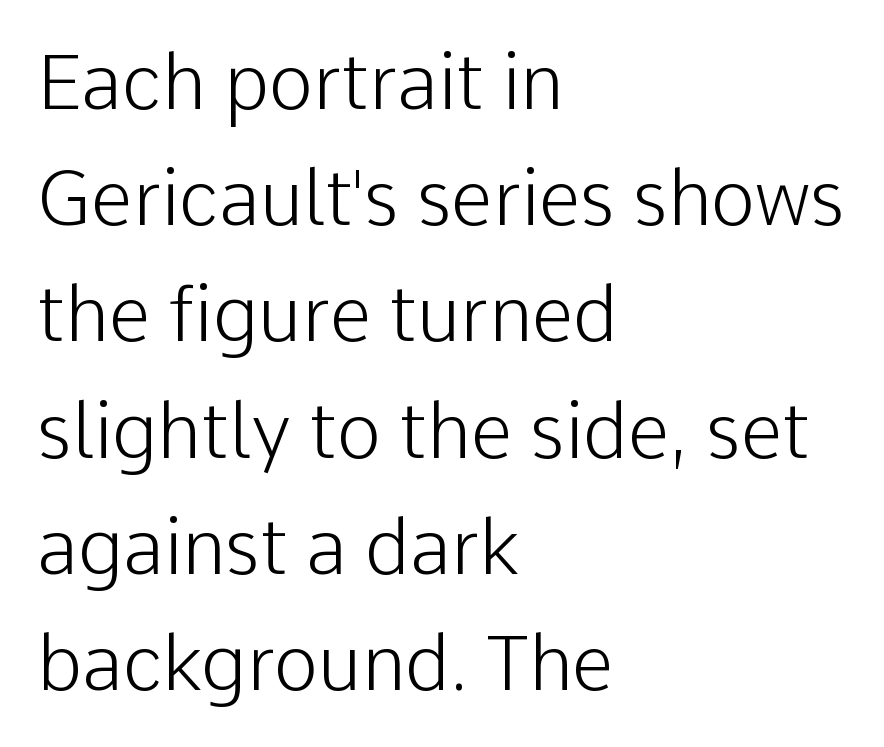
Q: Is the text bold? A: No.
Q: Is the text italic (slanted)? A: No, it is upright.
Q: Is the typeface a serif or a sans-serif typeface? A: Sans-serif.
Q: Is the text underlined? A: No.
Q: How is the paragraph aligned? A: Left-aligned.
Q: Is the spacing between letters normal or unusually wide? A: Normal.
Q: Is the spacing between lines tight, normal or loose? A: Normal.
Q: Width (condensed, normal, or wide)? A: Normal.
Q: Stroke contrast? A: Low.
Q: x-height? A: Medium.
Q: Monospaced? A: No.
